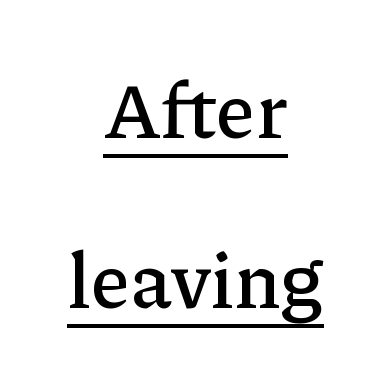
The image shows 78 px serif type, upright; set centered, loose line spacing (2.18x), normal letter spacing, underlined; low stroke contrast and a medium x-height.
